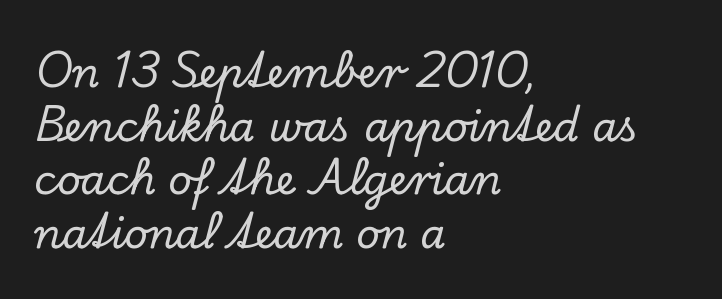
Q: Is the text italic (slanted)? A: Yes.
Q: Is the typeface a serif or a sans-serif typeface? A: Serif.
Q: Is the text underlined? A: No.
Q: How is the paragraph aligned? A: Left-aligned.
Q: Is the spacing between letters normal or unusually wide? A: Normal.
Q: Is the spacing between lines tight, normal or loose? A: Normal.
Q: Width (condensed, normal, or wide)? A: Normal.
Q: Stroke contrast? A: Low.
Q: x-height? A: Small.
Q: Monospaced? A: No.
